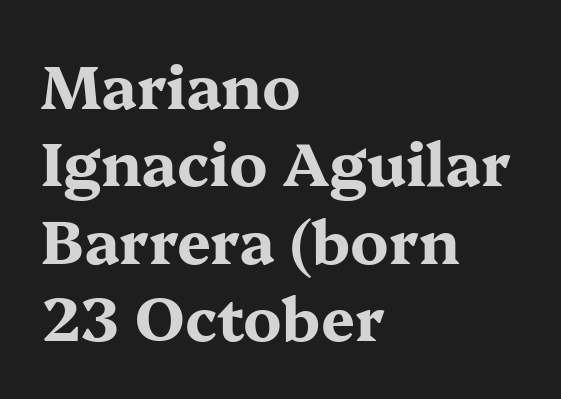
Q: Is the text bold? A: Yes.
Q: Is the text italic (slanted)? A: No, it is upright.
Q: Is the typeface a serif or a sans-serif typeface? A: Serif.
Q: Is the text underlined? A: No.
Q: How is the paragraph aligned? A: Left-aligned.
Q: Is the spacing between letters normal or unusually wide? A: Normal.
Q: Is the spacing between lines tight, normal or loose? A: Normal.
Q: Width (condensed, normal, or wide)? A: Wide.
Q: Stroke contrast? A: Medium.
Q: x-height? A: Medium.
Q: Monospaced? A: No.
